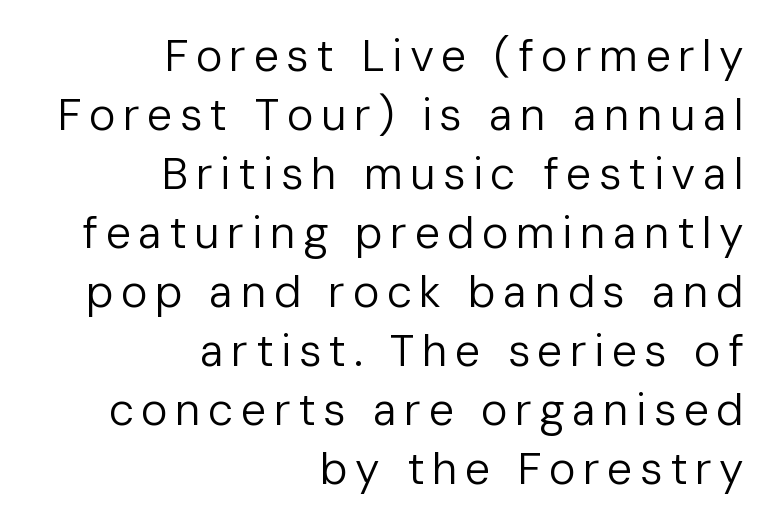
{"serif": "no", "italic": "no", "bold": "no", "weight": "regular", "width": "normal", "stroke_contrast": "low", "x_height": "medium", "monospaced": "no", "underline": "no", "align": "right", "line_spacing": "normal", "line_spacing_ratio": 1.31, "glyph_px": 45}
